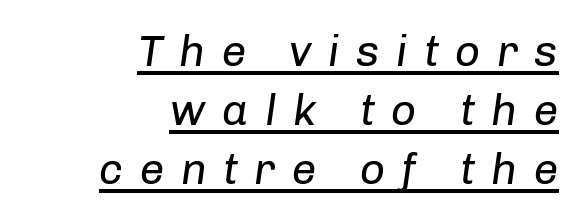
The image shows 44 px regular-weight type, italic (leaning right); set right-aligned, normal line spacing (1.34x), unusually wide letter spacing (+0.37 em), underlined; low stroke contrast and a medium x-height.
